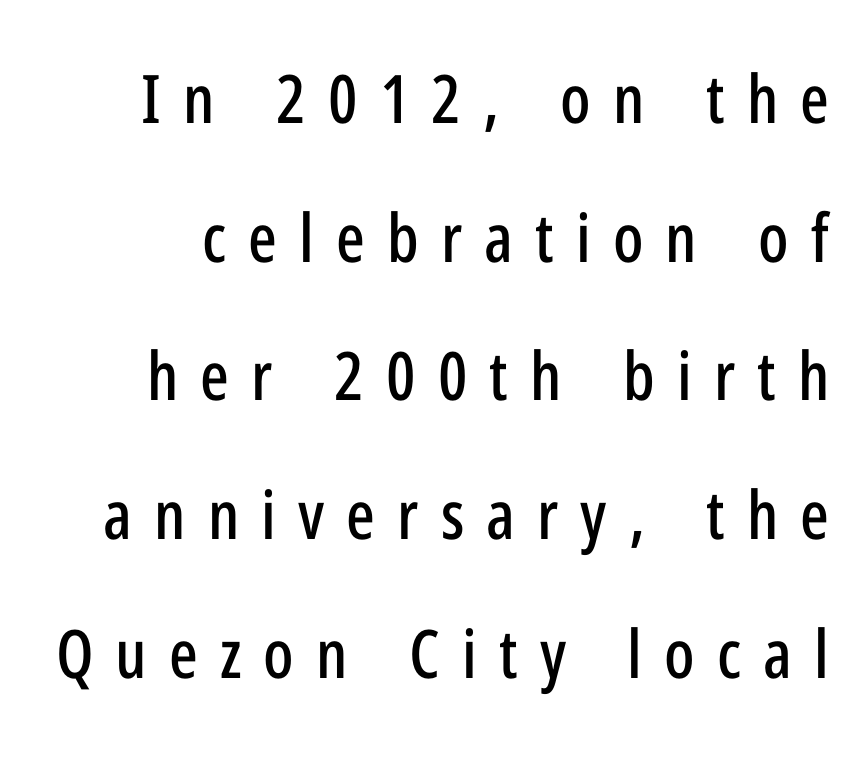
{"serif": "no", "italic": "no", "width": "condensed", "stroke_contrast": "low", "x_height": "medium", "monospaced": "no", "underline": "no", "line_spacing": "loose", "line_spacing_ratio": 2.07, "letter_spacing": "wide", "letter_spacing_em": 0.33, "glyph_px": 67}
